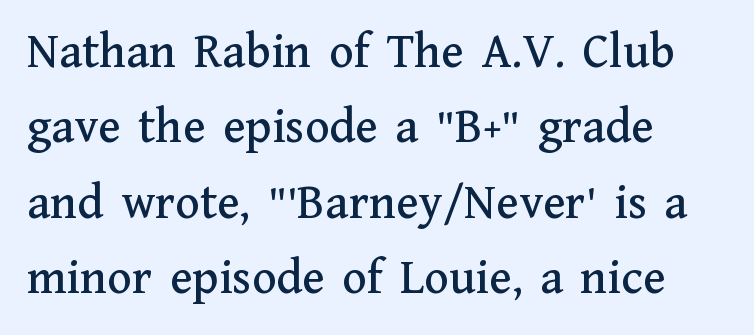
Q: Is the text italic (slanted)? A: No, it is upright.
Q: Is the typeface a serif or a sans-serif typeface? A: Serif.
Q: Is the text underlined? A: No.
Q: How is the paragraph aligned? A: Left-aligned.
Q: Is the spacing between letters normal or unusually wide? A: Normal.
Q: Is the spacing between lines tight, normal or loose? A: Normal.
Q: Width (condensed, normal, or wide)? A: Normal.
Q: Stroke contrast? A: Medium.
Q: x-height? A: Medium.
Q: Monospaced? A: No.
